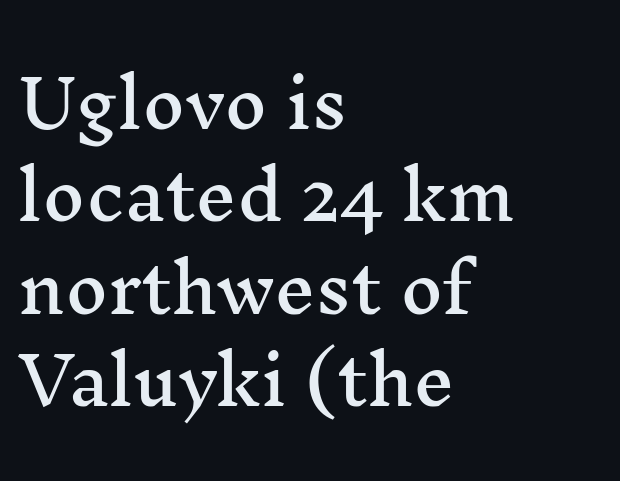
Q: Is the text italic (slanted)? A: No, it is upright.
Q: Is the typeface a serif or a sans-serif typeface? A: Serif.
Q: Is the text underlined? A: No.
Q: How is the paragraph aligned? A: Left-aligned.
Q: Is the spacing between letters normal or unusually wide? A: Normal.
Q: Is the spacing between lines tight, normal or loose? A: Normal.
Q: Width (condensed, normal, or wide)? A: Wide.
Q: Stroke contrast? A: Medium.
Q: x-height? A: Medium.
Q: Monospaced? A: No.
